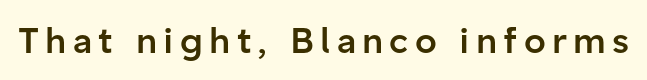
{"serif": "no", "italic": "no", "bold": "semi", "weight": "semibold", "width": "normal", "stroke_contrast": "low", "x_height": "medium", "monospaced": "no", "underline": "no", "glyph_px": 35}
